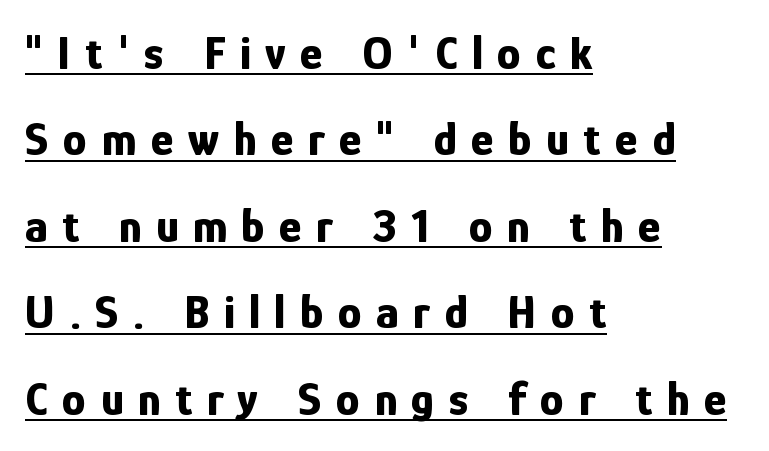
Q: Is the text bold? A: Yes.
Q: Is the text italic (slanted)? A: No, it is upright.
Q: Is the typeface a serif or a sans-serif typeface? A: Sans-serif.
Q: Is the text underlined? A: Yes.
Q: How is the paragraph aligned? A: Left-aligned.
Q: Is the spacing between letters normal or unusually wide? A: Unusually wide.
Q: Width (condensed, normal, or wide)? A: Condensed.
Q: Stroke contrast? A: Low.
Q: x-height? A: Medium.
Q: Monospaced? A: No.
